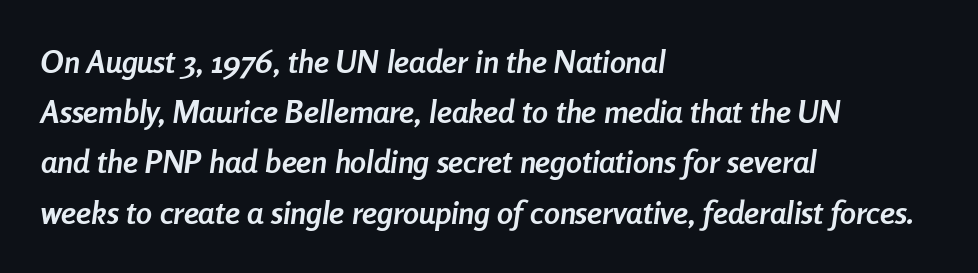
Q: Is the text bold? A: Yes.
Q: Is the text italic (slanted)? A: Yes, it leans right by about 8 degrees.
Q: Is the text underlined? A: No.
Q: How is the paragraph aligned? A: Left-aligned.
Q: Is the spacing between letters normal or unusually wide? A: Normal.
Q: Is the spacing between lines tight, normal or loose? A: Normal.
Q: Width (condensed, normal, or wide)? A: Condensed.
Q: Stroke contrast? A: Low.
Q: x-height? A: Medium.
Q: Monospaced? A: No.
